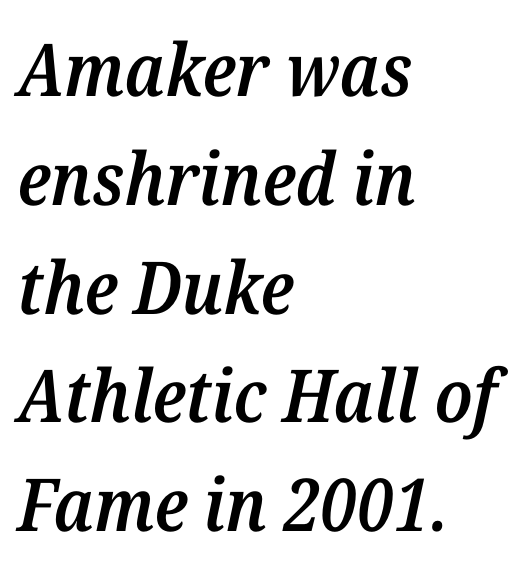
The image shows 73 px semibold serif type, italic (leaning right); set left-aligned, normal line spacing (1.49x), normal letter spacing, not underlined; medium stroke contrast and a medium x-height.
